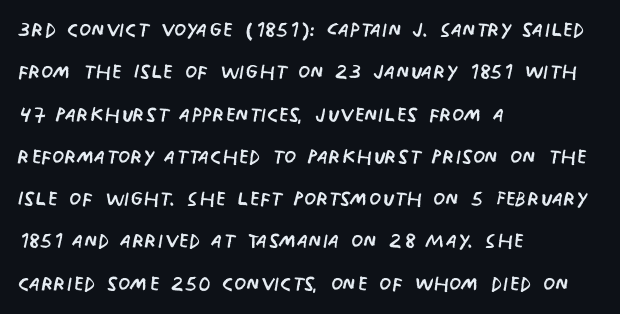
The image shows 28 px regular-weight, condensed sans-serif type; set left-aligned, normal line spacing (1.51x), normal letter spacing, not underlined; low stroke contrast and a large x-height.
